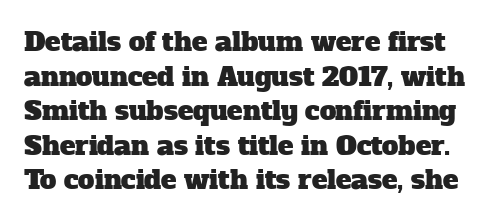
Q: Is the text underlined? A: No.
Q: Is the spacing between letters normal or unusually wide? A: Normal.
Q: Is the spacing between lines tight, normal or loose? A: Normal.
